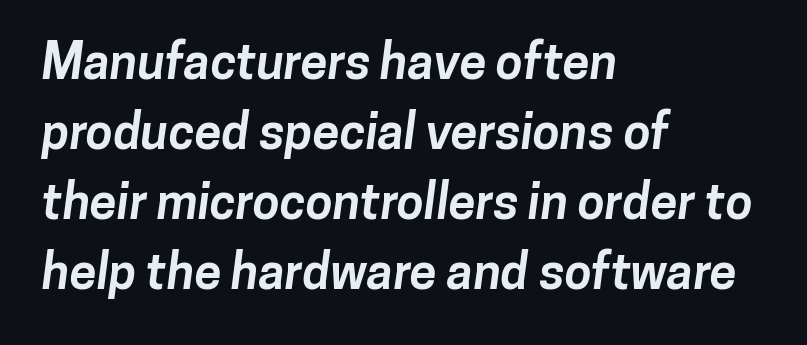
{"serif": "no", "bold": "yes", "weight": "bold", "width": "normal", "stroke_contrast": "low", "x_height": "medium", "monospaced": "no", "underline": "no", "align": "left", "line_spacing": "normal", "line_spacing_ratio": 1.43, "letter_spacing": "normal", "letter_spacing_em": 0.0, "glyph_px": 49}
